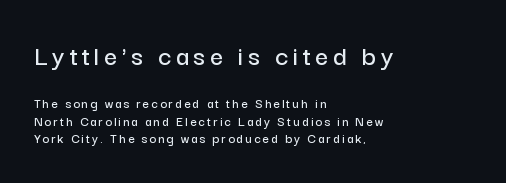
The rows are spaced the way most documents space them. Lines of text with bare space underneath. Note the varied advance widths — an 'i' is clearly narrower than an 'm'. A typesetter would mark this as roman, not italic. Check where the strokes stop: nothing finishes them off — pure sans. Character size in the leading block exceeds that of the trailing block.
